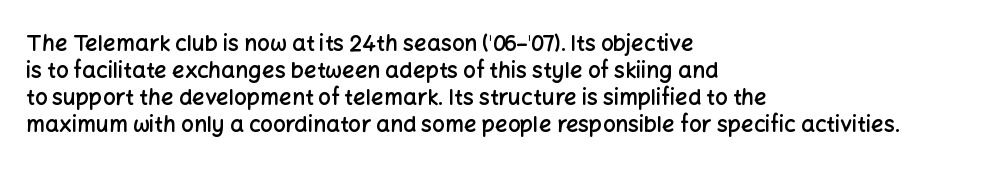
{"italic": "no", "bold": "semi", "underline": "no", "align": "left", "line_spacing_ratio": 1.23, "letter_spacing": "normal", "letter_spacing_em": 0.0, "glyph_px": 22}
